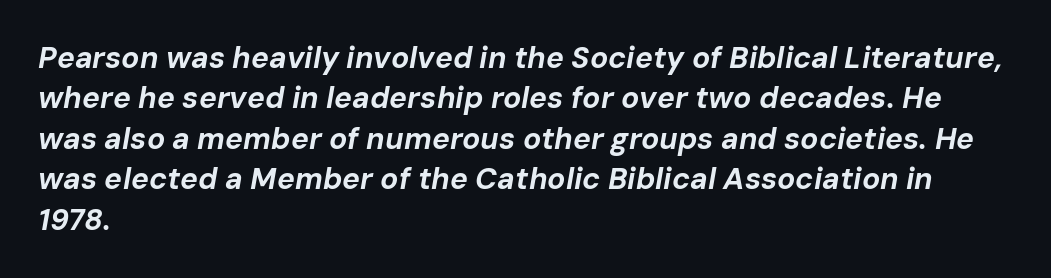
The image shows 30 px bold type, italic (leaning right); set left-aligned, normal line spacing (1.35x), normal letter spacing, not underlined; low stroke contrast and a medium x-height.
